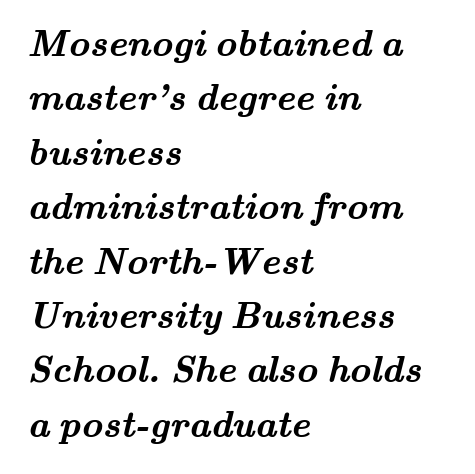
Q: Is the text bold? A: Yes.
Q: Is the typeface a serif or a sans-serif typeface? A: Serif.
Q: Is the text underlined? A: No.
Q: How is the paragraph aligned? A: Left-aligned.
Q: Is the spacing between letters normal or unusually wide? A: Normal.
Q: Is the spacing between lines tight, normal or loose? A: Normal.
Q: Width (condensed, normal, or wide)? A: Wide.
Q: Stroke contrast? A: Medium.
Q: x-height? A: Small.
Q: Monospaced? A: No.
